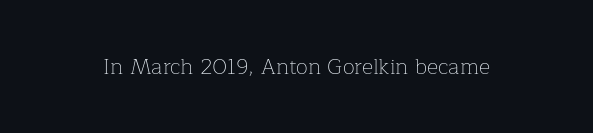
Q: Is the text bold? A: No.
Q: Is the text italic (slanted)? A: No, it is upright.
Q: Is the text underlined? A: No.
Q: Is the spacing between letters normal or unusually wide? A: Normal.
